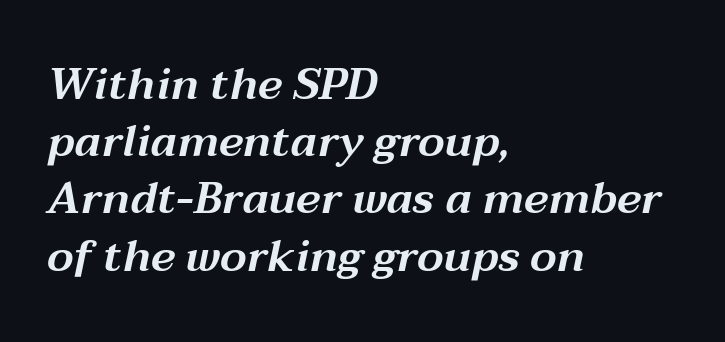
{"italic": "yes", "lean": "right", "slant_degrees": 12, "width": "wide", "stroke_contrast": "medium", "x_height": "medium", "monospaced": "no", "underline": "no", "align": "left", "line_spacing": "normal", "line_spacing_ratio": 1.3, "letter_spacing": "normal", "letter_spacing_em": 0.0, "glyph_px": 44}
